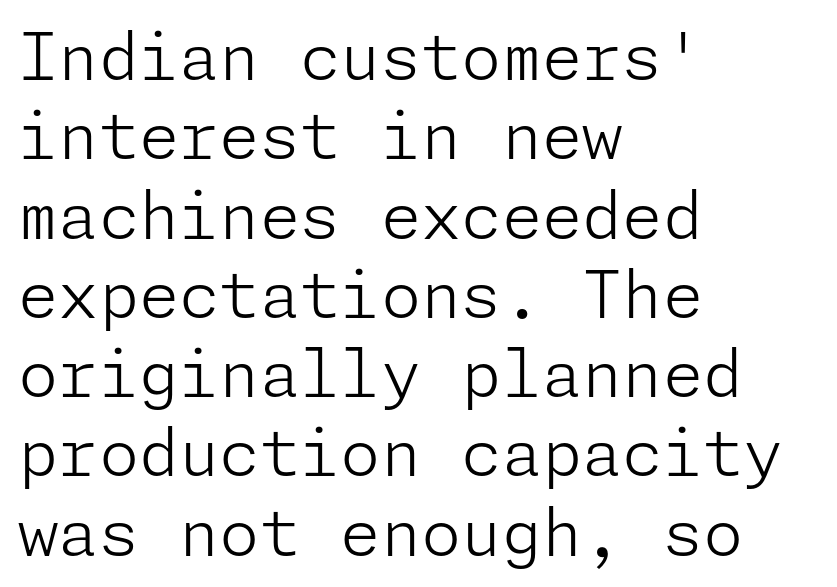
Q: Is the text bold? A: No.
Q: Is the text italic (slanted)? A: No, it is upright.
Q: Is the typeface a serif or a sans-serif typeface? A: Sans-serif.
Q: Is the text underlined? A: No.
Q: How is the paragraph aligned? A: Left-aligned.
Q: Is the spacing between letters normal or unusually wide? A: Normal.
Q: Width (condensed, normal, or wide)? A: Normal.
Q: Stroke contrast? A: Low.
Q: x-height? A: Medium.
